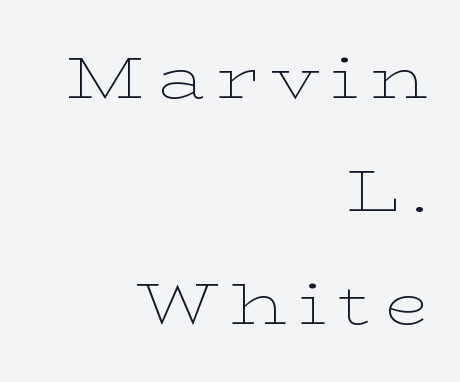
{"serif": "yes", "italic": "no", "bold": "no", "weight": "thin", "width": "wide", "stroke_contrast": "low", "x_height": "medium", "monospaced": "no", "underline": "no", "align": "right", "line_spacing": "loose", "line_spacing_ratio": 1.95, "letter_spacing": "wide", "letter_spacing_em": 0.21, "glyph_px": 58}
